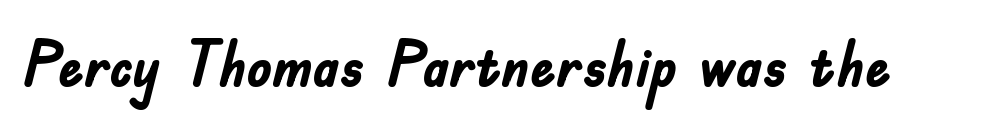
Q: Is the text bold? A: Yes.
Q: Is the text italic (slanted)? A: Yes.
Q: Is the typeface a serif or a sans-serif typeface? A: Sans-serif.
Q: Is the text underlined? A: No.
Q: Is the spacing between letters normal or unusually wide? A: Normal.
Q: Width (condensed, normal, or wide)? A: Condensed.
Q: Stroke contrast? A: Low.
Q: x-height? A: Small.
Q: Monospaced? A: No.
